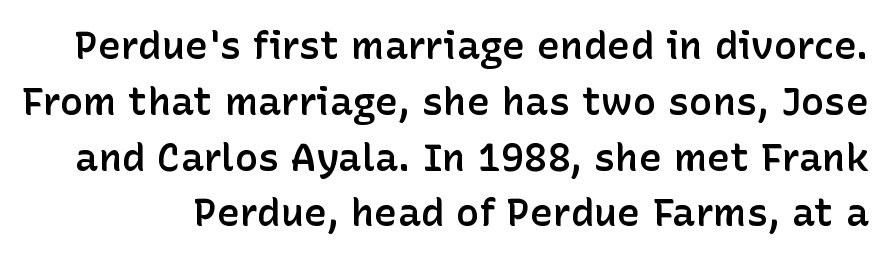
The image shows 39 px semibold sans-serif type, upright; set normal line spacing (1.43x), normal letter spacing, not underlined; low stroke contrast and a medium x-height.
